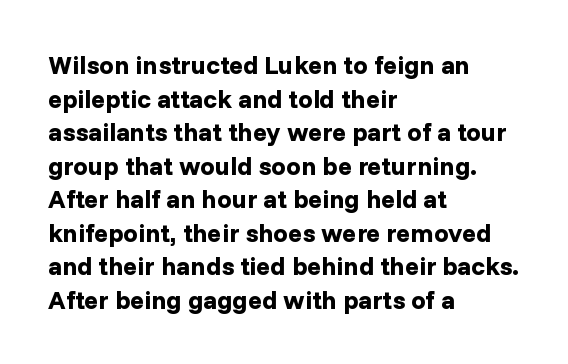
{"italic": "no", "bold": "yes", "underline": "no", "align": "left", "line_spacing": "normal", "line_spacing_ratio": 1.29, "letter_spacing": "normal", "letter_spacing_em": 0.0, "glyph_px": 26}
